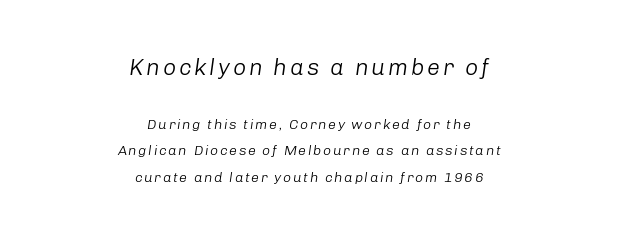
The image shows 23 px text type, italic (leaning right); set centered, line spacing 1.89x, not underlined; the first (top) block is 1.64x larger.
